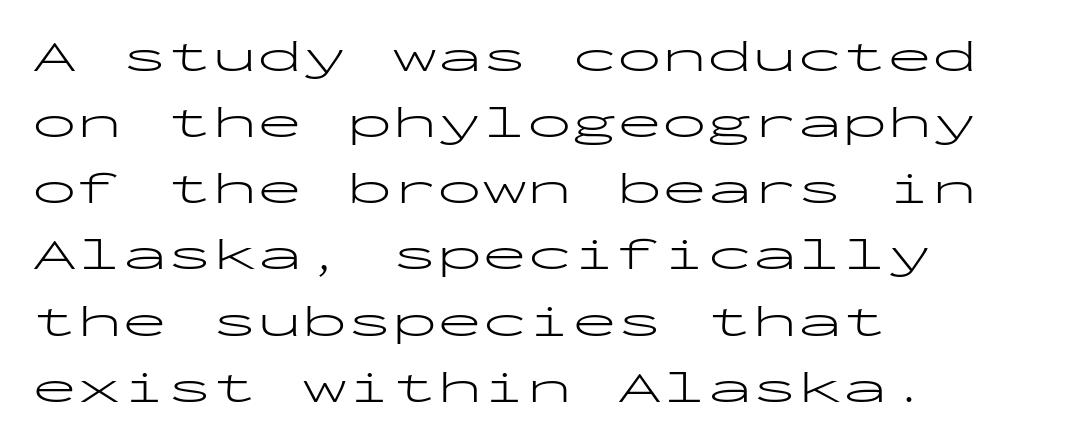
{"serif": "no", "italic": "no", "bold": "no", "weight": "light", "width": "wide", "stroke_contrast": "low", "x_height": "medium", "monospaced": "yes", "underline": "no", "align": "left", "line_spacing": "normal", "line_spacing_ratio": 1.47, "letter_spacing": "normal", "letter_spacing_em": 0.0, "glyph_px": 45}
